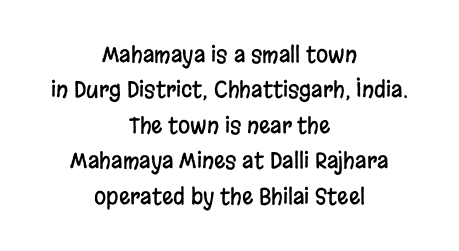
Q: Is the text italic (slanted)? A: No, it is upright.
Q: Is the text underlined? A: No.
Q: How is the paragraph aligned? A: Centered.
Q: Is the spacing between letters normal or unusually wide? A: Normal.
Q: Is the spacing between lines tight, normal or loose? A: Normal.
